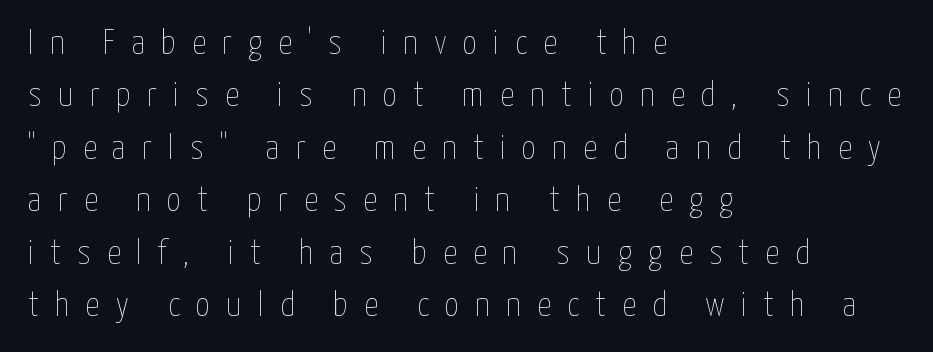
{"italic": "no", "bold": "no", "weight": "thin", "width": "condensed", "stroke_contrast": "low", "x_height": "medium", "monospaced": "no", "underline": "no", "align": "left", "line_spacing": "normal", "line_spacing_ratio": 1.5, "letter_spacing": "wide", "letter_spacing_em": 0.46, "glyph_px": 35}
